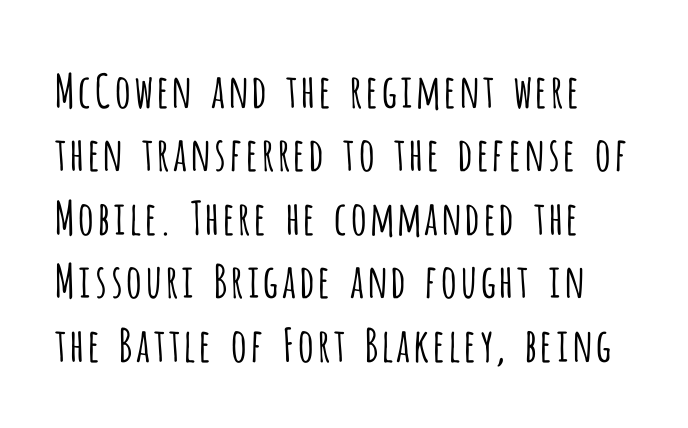
{"serif": "no", "italic": "no", "bold": "no", "weight": "light", "width": "condensed", "stroke_contrast": "low", "x_height": "large", "monospaced": "no", "underline": "no", "line_spacing": "normal", "line_spacing_ratio": 1.38, "letter_spacing": "normal", "letter_spacing_em": 0.0, "glyph_px": 46}
